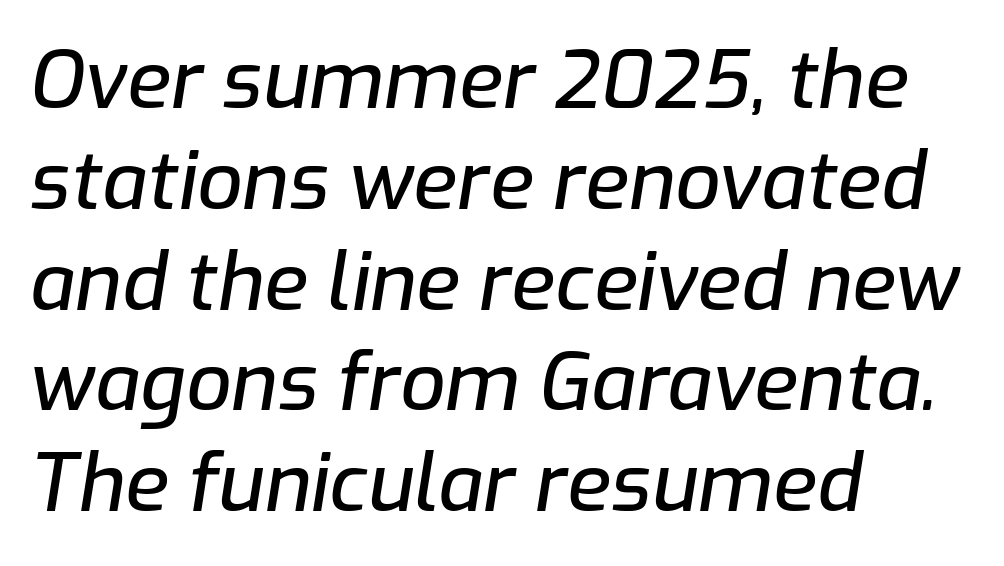
Q: Is the text italic (slanted)? A: Yes, it leans right by about 9 degrees.
Q: Is the text underlined? A: No.
Q: How is the paragraph aligned? A: Left-aligned.
Q: Is the spacing between letters normal or unusually wide? A: Normal.
Q: Is the spacing between lines tight, normal or loose? A: Normal.
Q: Width (condensed, normal, or wide)? A: Normal.
Q: Stroke contrast? A: Low.
Q: x-height? A: Medium.
Q: Monospaced? A: No.
